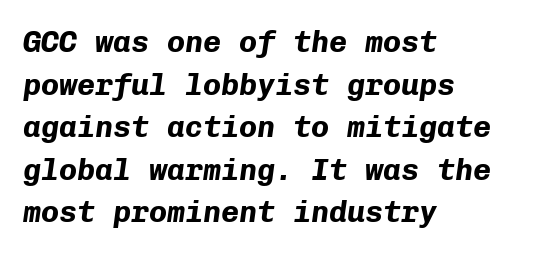
Q: Is the text bold? A: Yes.
Q: Is the text italic (slanted)? A: Yes, it leans right by about 8 degrees.
Q: Is the text underlined? A: No.
Q: How is the paragraph aligned? A: Left-aligned.
Q: Is the spacing between letters normal or unusually wide? A: Normal.
Q: Is the spacing between lines tight, normal or loose? A: Normal.
Q: Width (condensed, normal, or wide)? A: Normal.
Q: Stroke contrast? A: Low.
Q: x-height? A: Medium.
Q: Monospaced? A: Yes.
